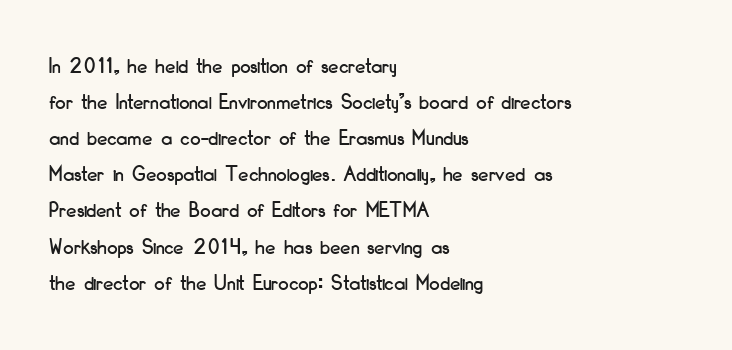
{"italic": "no", "underline": "no", "align": "left", "line_spacing": "normal", "line_spacing_ratio": 1.57, "letter_spacing": "normal", "letter_spacing_em": 0.0, "glyph_px": 23}
